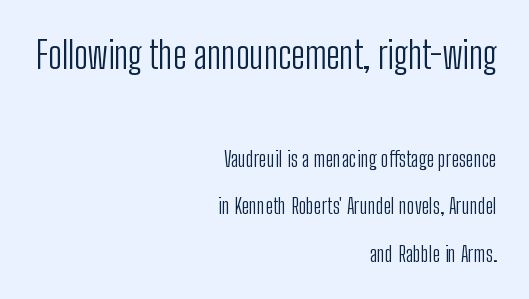
This sample uses plain, unmodified letter spacing. Reading down the block, your eye finds every line finishing at a fixed right position. The foot of each line stays bare and open. If you drew a line through each stem, it would be perfectly vertical.
